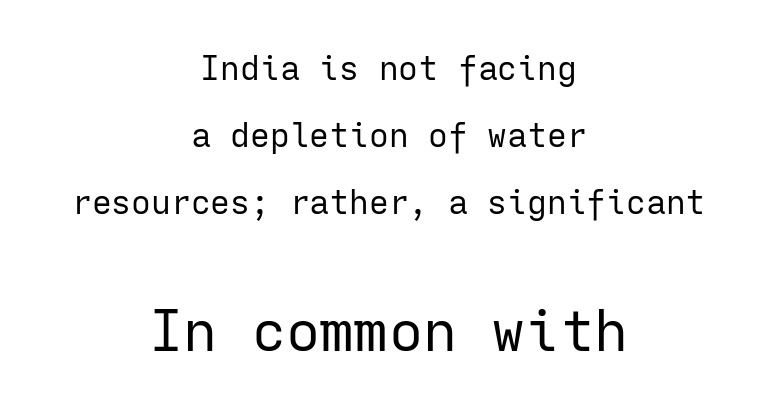
{"serif": "no", "italic": "no", "bold": "no", "weight": "regular", "width": "normal", "stroke_contrast": "low", "x_height": "medium", "monospaced": "yes", "underline": "no", "align": "center", "line_spacing": "loose", "line_spacing_ratio": 2.03, "letter_spacing": "normal", "letter_spacing_em": 0.0, "larger_block": "second", "size_ratio": 1.73, "glyph_px": 57}
